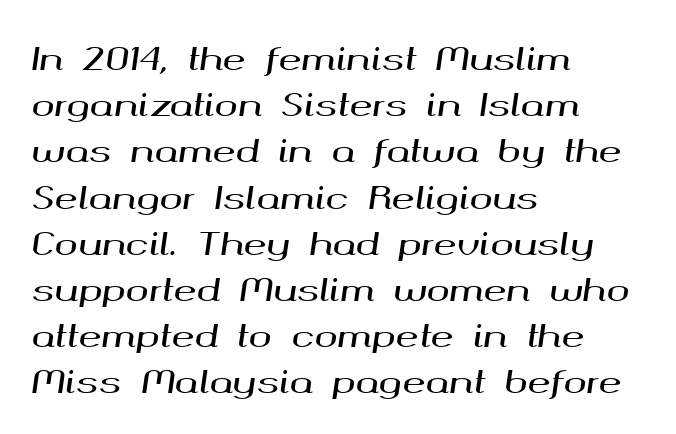
In CSS terms this would be text-align: left. Regarding leading, the lines here are spaced in the standard way. Bare-footed words on every line. Nobody touched the tracking dial on this one. This sample uses an oblique cut, with every glyph tilted off the vertical.
